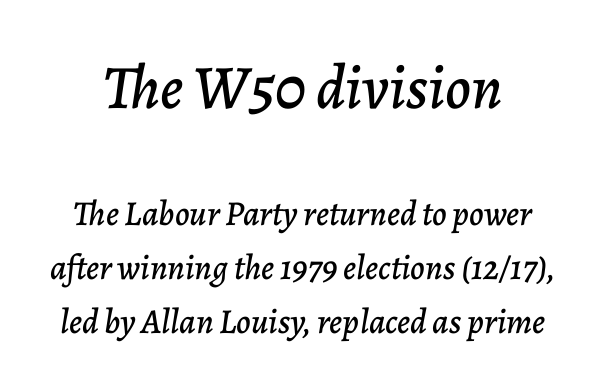
The more generous point size was reserved for the upper chunk. Students, note that the glyphs here touch the page at normal intervals. Is the type slanted? Yes — the strokes lean at a clear angle. This sample has the flowing, uneven cadence of proportional lettering. These lines sit exactly where default settings would place them. A clean baseline with only descenders dipping below it.
